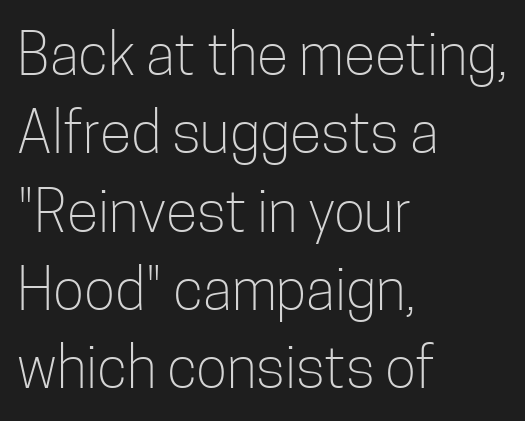
Q: Is the text bold? A: No.
Q: Is the text italic (slanted)? A: No, it is upright.
Q: Is the typeface a serif or a sans-serif typeface? A: Sans-serif.
Q: Is the text underlined? A: No.
Q: How is the paragraph aligned? A: Left-aligned.
Q: Is the spacing between letters normal or unusually wide? A: Normal.
Q: Is the spacing between lines tight, normal or loose? A: Normal.
Q: Width (condensed, normal, or wide)? A: Condensed.
Q: Stroke contrast? A: Low.
Q: x-height? A: Medium.
Q: Monospaced? A: No.
